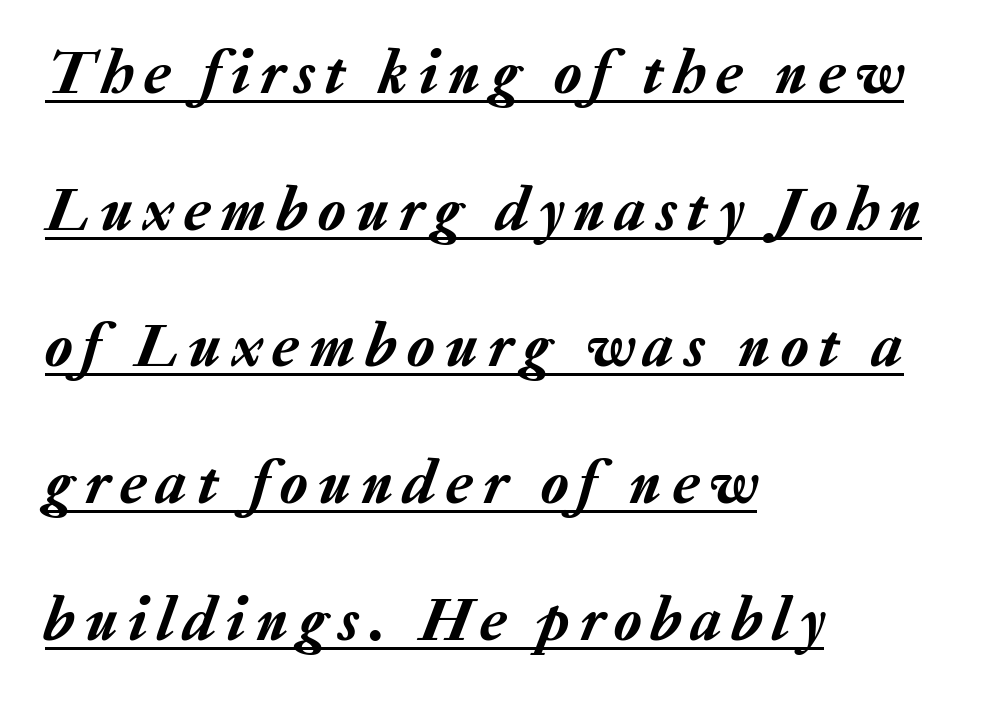
The image shows 63 px text type, italic (leaning right); set left-aligned, loose line spacing (2.17x), underlined; low stroke contrast and a medium x-height.
